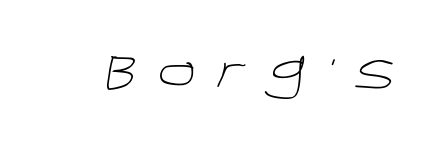
The image shows 47 px light sans-serif type; set unusually wide letter spacing (+0.47 em), not underlined; low stroke contrast and a large x-height.
